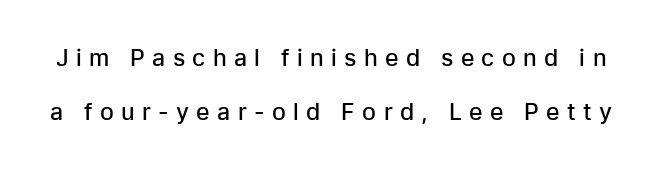
Q: Is the text bold? A: Semi-bold.
Q: Is the text italic (slanted)? A: No, it is upright.
Q: Is the text underlined? A: No.
Q: Is the spacing between letters normal or unusually wide? A: Unusually wide.
Q: Is the spacing between lines tight, normal or loose? A: Loose.
